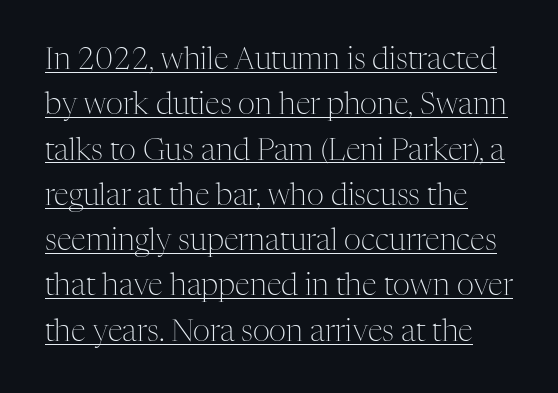
Proportional: the letters do not fall into vertical columns. The type is set solid horizontally, with unmodified tracking. Is there any slant? The stems are plumb. Stroke thickness stays within the range of a standard reading face or lighter. The typesetter has applied underlining to the passage shown.
